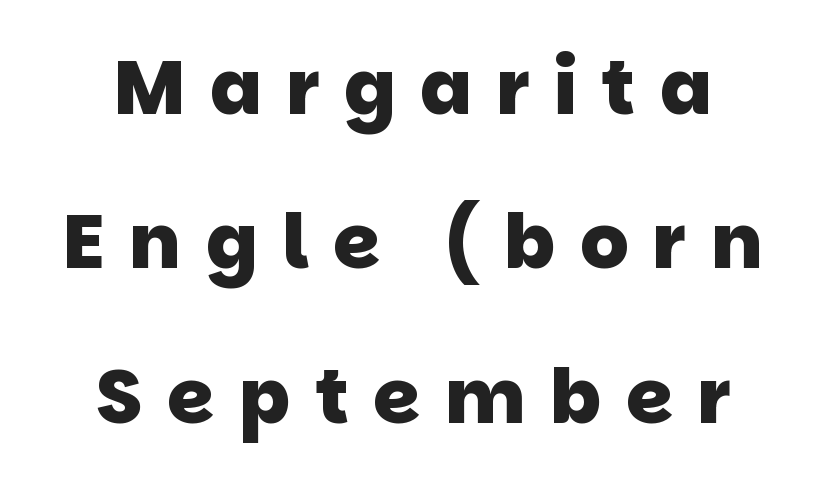
Decoration check: the copy has no underline. Successive baselines arrive slowly, with a big drop between each. If you folded the block vertically in half, each line would mirror itself in length. Looks like regular typesetting: each glyph gets only the width it needs. The designer went with a sans here, leaving each stem footless.
